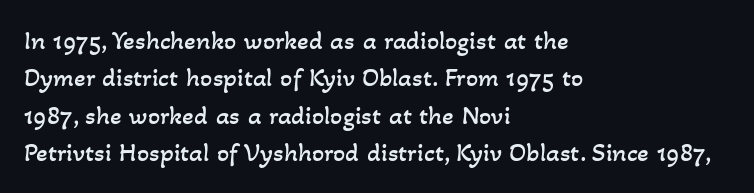
Q: Is the text bold? A: No.
Q: Is the text underlined? A: No.
Q: How is the paragraph aligned? A: Left-aligned.
Q: Is the spacing between letters normal or unusually wide? A: Normal.
Q: Is the spacing between lines tight, normal or loose? A: Normal.
